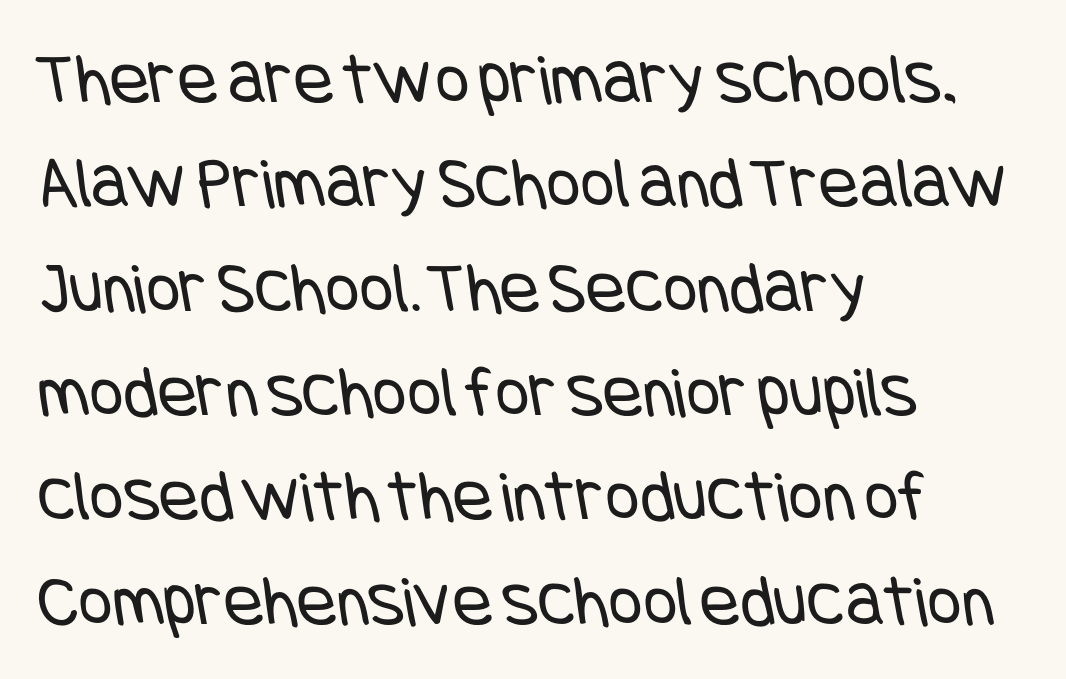
The image shows 74 px regular-weight, condensed sans-serif type; set left-aligned, normal line spacing (1.41x), normal letter spacing, not underlined; low stroke contrast and a large x-height.
